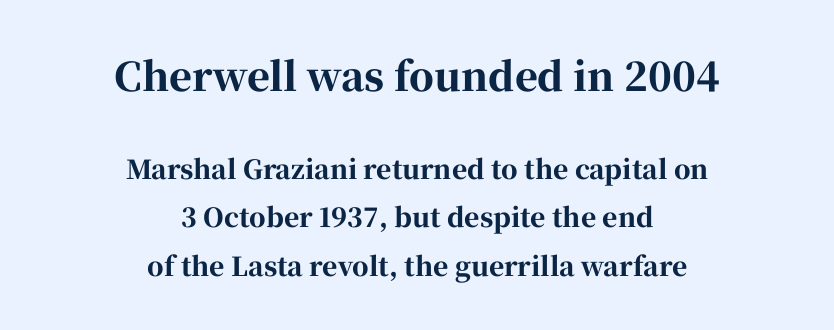
{"serif": "yes", "italic": "no", "bold": "yes", "weight": "bold", "width": "normal", "stroke_contrast": "high", "x_height": "medium", "monospaced": "no", "underline": "no", "align": "center", "line_spacing_ratio": 1.85, "letter_spacing": "normal", "letter_spacing_em": 0.0, "larger_block": "first", "size_ratio": 1.5, "glyph_px": 39}
